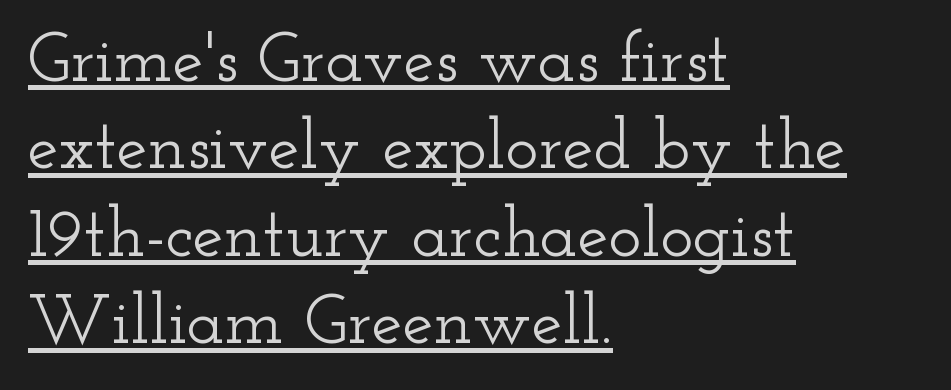
Q: Is the text italic (slanted)? A: No, it is upright.
Q: Is the typeface a serif or a sans-serif typeface? A: Serif.
Q: Is the text underlined? A: Yes.
Q: How is the paragraph aligned? A: Left-aligned.
Q: Is the spacing between letters normal or unusually wide? A: Normal.
Q: Is the spacing between lines tight, normal or loose? A: Normal.
Q: Width (condensed, normal, or wide)? A: Wide.
Q: Stroke contrast? A: Low.
Q: x-height? A: Small.
Q: Monospaced? A: No.
